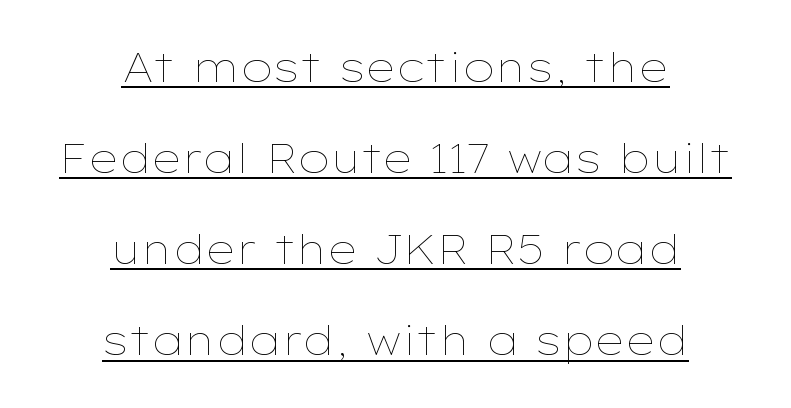
One glance says open: line gaps are wider than usual. Letters have the restrained weight of plain body copy at most. The specimen includes a rule beneath the text block's lines. Default kerning and tracking; the words read as compact shapes. Which margin do the lines hug? Neither — every line sits in the middle. This sample has the flowing, uneven cadence of proportional lettering.
